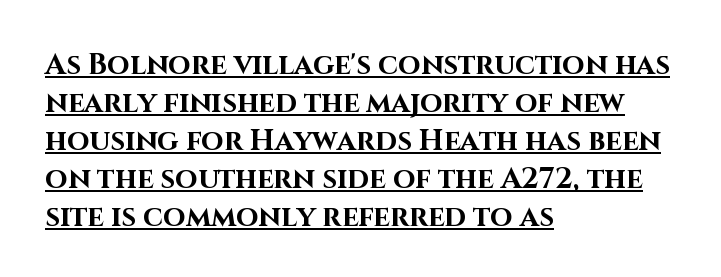
{"serif": "no", "italic": "no", "bold": "yes", "weight": "bold", "width": "normal", "stroke_contrast": "high", "x_height": "large", "monospaced": "no", "underline": "yes", "align": "left", "line_spacing": "normal", "line_spacing_ratio": 1.31, "letter_spacing": "normal", "letter_spacing_em": 0.0, "glyph_px": 29}
